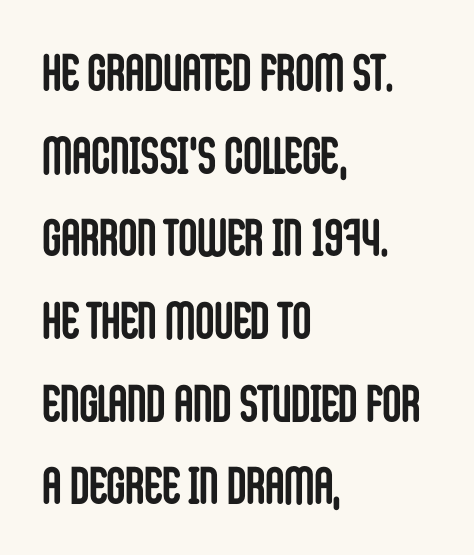
Q: Is the text bold? A: Yes.
Q: Is the text italic (slanted)? A: No, it is upright.
Q: Is the typeface a serif or a sans-serif typeface? A: Sans-serif.
Q: Is the text underlined? A: No.
Q: How is the paragraph aligned? A: Left-aligned.
Q: Is the spacing between letters normal or unusually wide? A: Normal.
Q: Is the spacing between lines tight, normal or loose? A: Normal.
Q: Width (condensed, normal, or wide)? A: Condensed.
Q: Stroke contrast? A: Low.
Q: x-height? A: Large.
Q: Monospaced? A: No.
